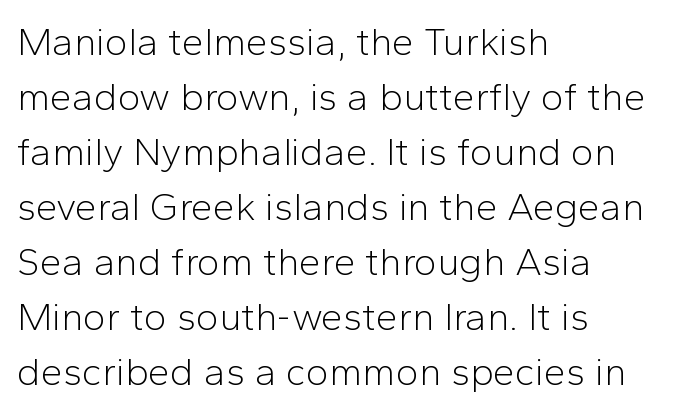
The image shows 39 px light sans-serif type, upright; set left-aligned, normal line spacing (1.41x), normal letter spacing, not underlined; low stroke contrast and a medium x-height.
